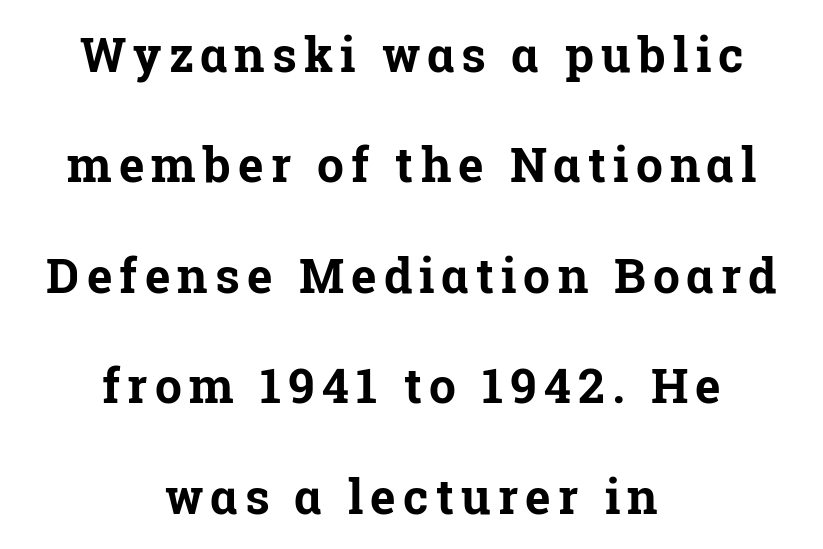
Descenders are the only things crossing below the line. The space between consecutive lines is lavish. Typographically, this falls in the serif category. Is this a fixed-width face? No — the glyphs have proportional, varying widths. Visually the block forms a symmetrical silhouette, jagged on both flanks.
